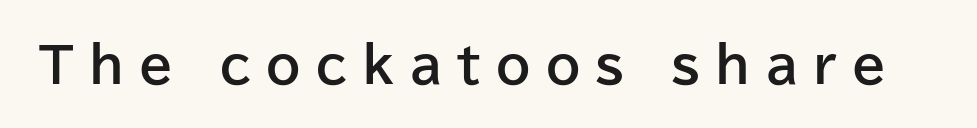
Someone cranked the tracking dial way up on this one. Each glyph is drawn with heavy, bold strokes. A bare baseline throughout the passage. Spacing verdict: proportional, widths tailored to each character.
